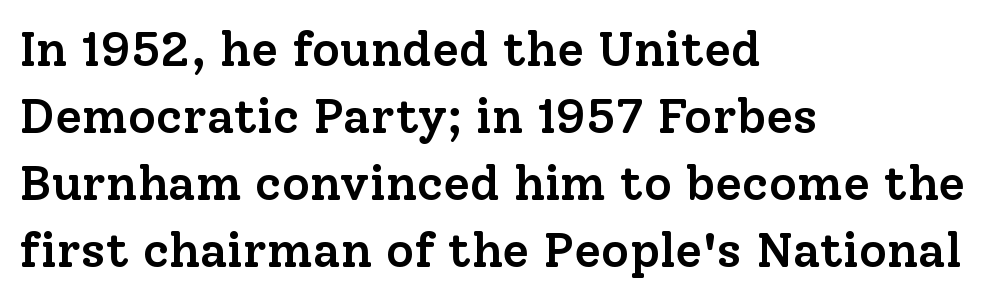
Is this a fixed-width face? No — the glyphs have proportional, varying widths. How heavy is the stroke? Medium-heavy — a semibold, shy of bold. The baseline area is clear. The text block is weighted toward the left margin, trailing off unevenly rightward. Tall strokes in this sample are plumb rather than angled. What stands out about the letter spacing? Nothing — it is the standard amount.
